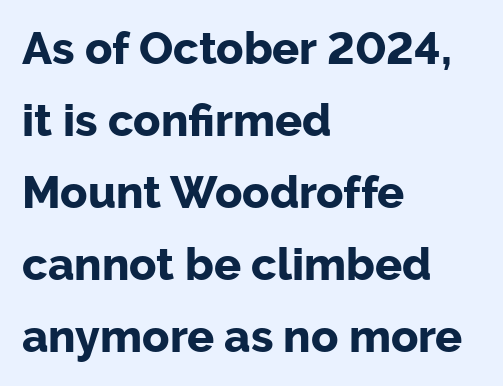
Q: Is the text bold? A: Yes.
Q: Is the text italic (slanted)? A: No, it is upright.
Q: Is the typeface a serif or a sans-serif typeface? A: Sans-serif.
Q: Is the text underlined? A: No.
Q: How is the paragraph aligned? A: Left-aligned.
Q: Is the spacing between letters normal or unusually wide? A: Normal.
Q: Is the spacing between lines tight, normal or loose? A: Normal.
Q: Width (condensed, normal, or wide)? A: Normal.
Q: Stroke contrast? A: Low.
Q: x-height? A: Medium.
Q: Monospaced? A: No.
